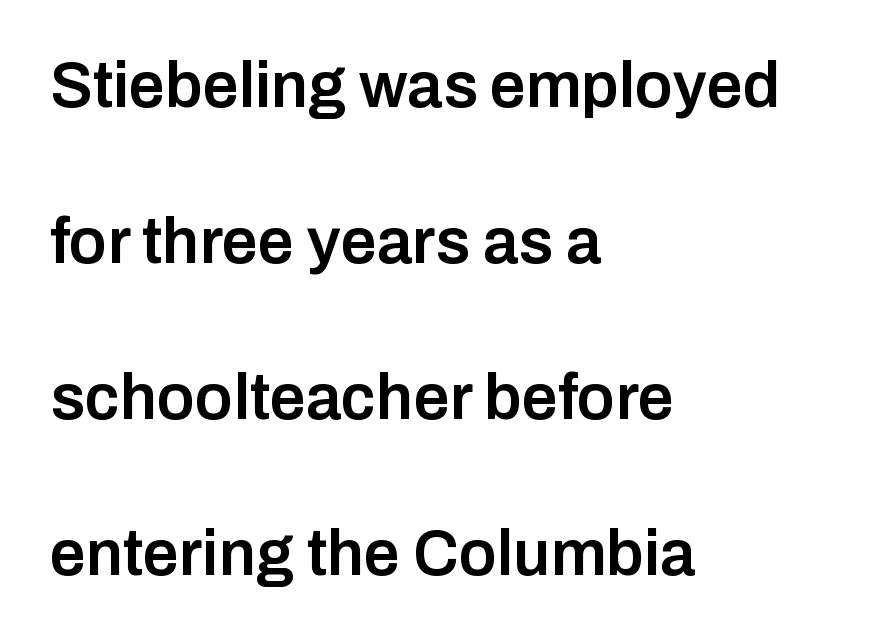
This block would shrink considerably if given ordinary leading; it's expanded now. Designer's note — italics off, roman on. The typeface chosen for these lines omits serifs. There is no visible air inserted between adjacent glyphs. Notice the strokes are somewhat thickened but not fully heavy: this is a semibold. The foot of each line stays bare and open.
